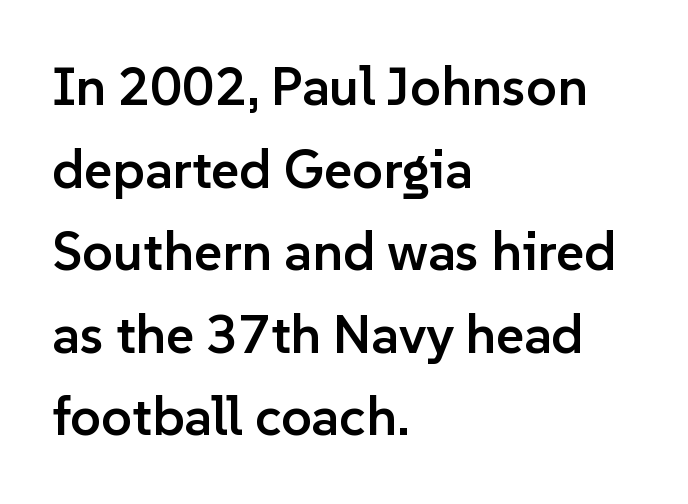
{"serif": "no", "italic": "no", "bold": "semi", "weight": "semibold", "width": "normal", "stroke_contrast": "low", "x_height": "medium", "monospaced": "no", "underline": "no", "align": "left", "line_spacing": "normal", "line_spacing_ratio": 1.53, "letter_spacing": "normal", "letter_spacing_em": 0.0, "glyph_px": 54}
